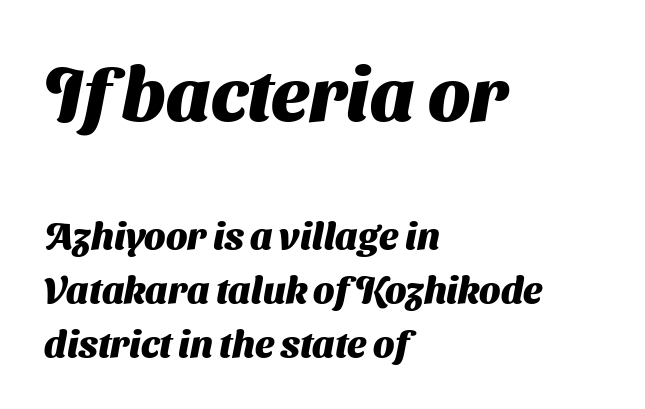
{"serif": "no", "bold": "yes", "weight": "heavy", "width": "normal", "stroke_contrast": "medium", "x_height": "medium", "monospaced": "no", "underline": "no", "align": "left", "line_spacing": "normal", "line_spacing_ratio": 1.42, "letter_spacing": "normal", "letter_spacing_em": 0.0, "larger_block": "first", "size_ratio": 1.97, "glyph_px": 75}
